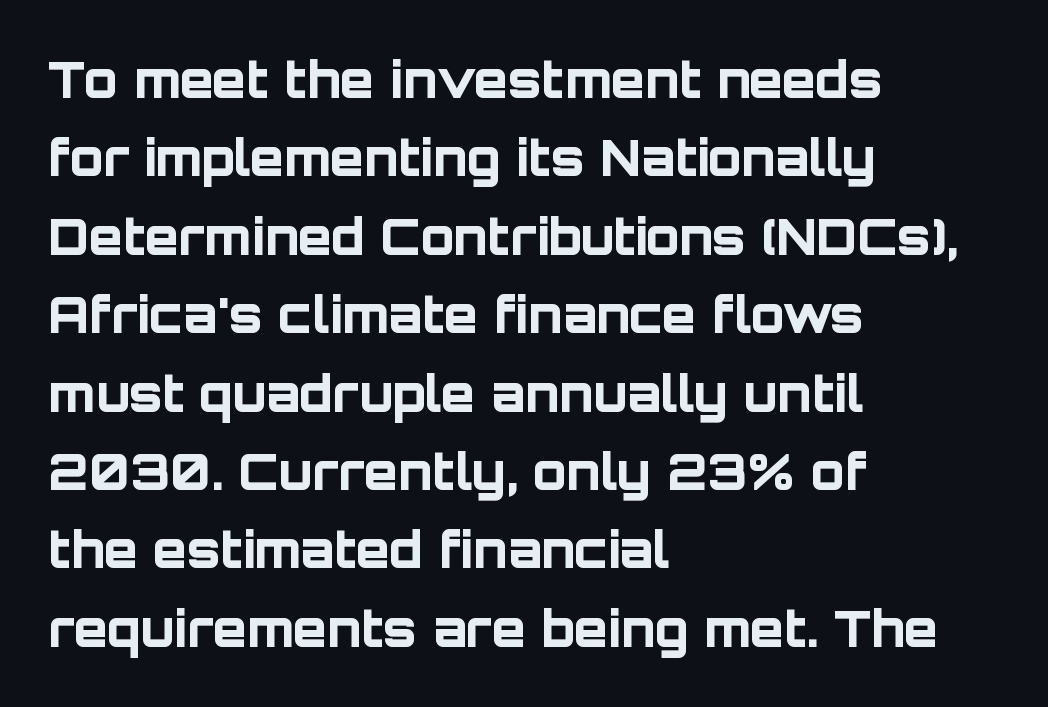
The image shows 49 px bold sans-serif type, upright; set left-aligned, normal line spacing (1.6x), normal letter spacing, not underlined; low stroke contrast and a large x-height.
